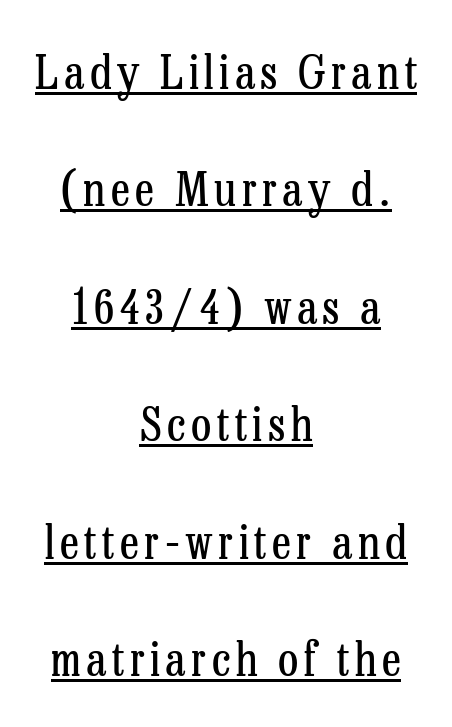
The typeface chosen for these lines features serifs. The letters advance in unequal steps, a hallmark of proportional type. The passage shown is not bold in any degree. The text block is weighted toward neither margin, spreading evenly from the middle. Descenders here cross a horizontal rule under the line.
